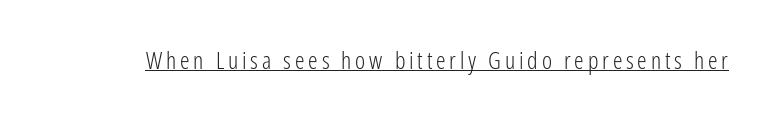
Q: Is the text bold? A: No.
Q: Is the text italic (slanted)? A: No, it is upright.
Q: Is the text underlined? A: Yes.
